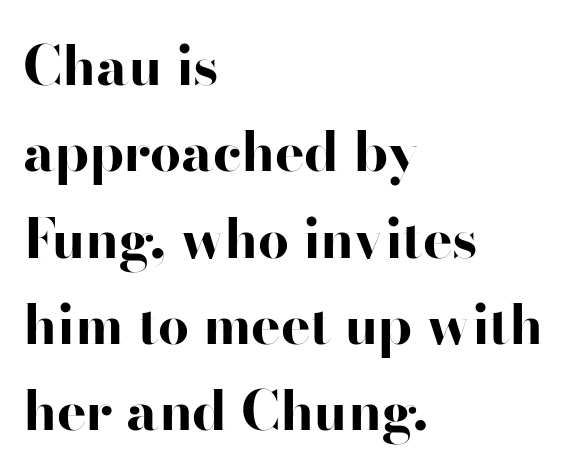
Students, this is bold: see how much ink each stroke carries. Each row of text sits above clean, open space. You can tell from the bare stems that sans-serif type was used. The paragraph shown leans on its left margin.
